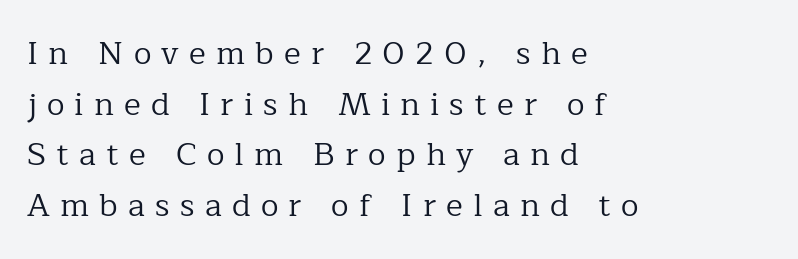
Q: Is the text bold? A: No.
Q: Is the text italic (slanted)? A: No, it is upright.
Q: Is the typeface a serif or a sans-serif typeface? A: Serif.
Q: Is the text underlined? A: No.
Q: How is the paragraph aligned? A: Left-aligned.
Q: Is the spacing between letters normal or unusually wide? A: Unusually wide.
Q: Is the spacing between lines tight, normal or loose? A: Normal.
Q: Width (condensed, normal, or wide)? A: Normal.
Q: Stroke contrast? A: Low.
Q: x-height? A: Medium.
Q: Monospaced? A: No.
